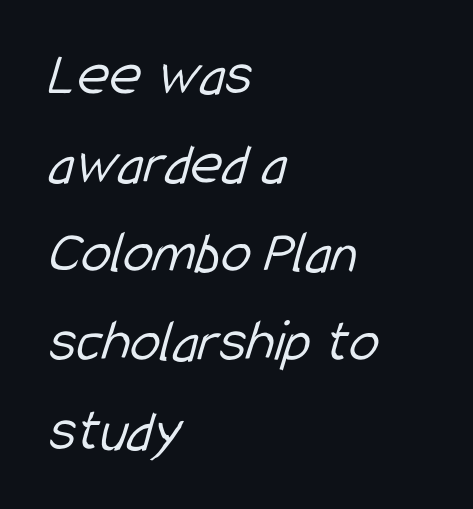
{"serif": "no", "bold": "no", "weight": "light", "width": "condensed", "stroke_contrast": "low", "x_height": "medium", "monospaced": "no", "underline": "no", "align": "left", "line_spacing": "normal", "line_spacing_ratio": 1.46, "letter_spacing": "normal", "letter_spacing_em": 0.0, "glyph_px": 61}
